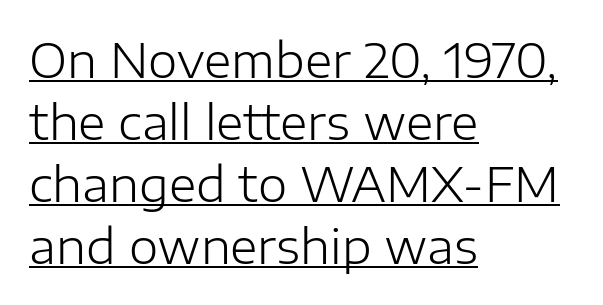
Q: Is the text bold? A: No.
Q: Is the text italic (slanted)? A: No, it is upright.
Q: Is the typeface a serif or a sans-serif typeface? A: Sans-serif.
Q: Is the text underlined? A: Yes.
Q: How is the paragraph aligned? A: Left-aligned.
Q: Is the spacing between letters normal or unusually wide? A: Normal.
Q: Is the spacing between lines tight, normal or loose? A: Normal.
Q: Width (condensed, normal, or wide)? A: Normal.
Q: Stroke contrast? A: Low.
Q: x-height? A: Medium.
Q: Monospaced? A: No.
